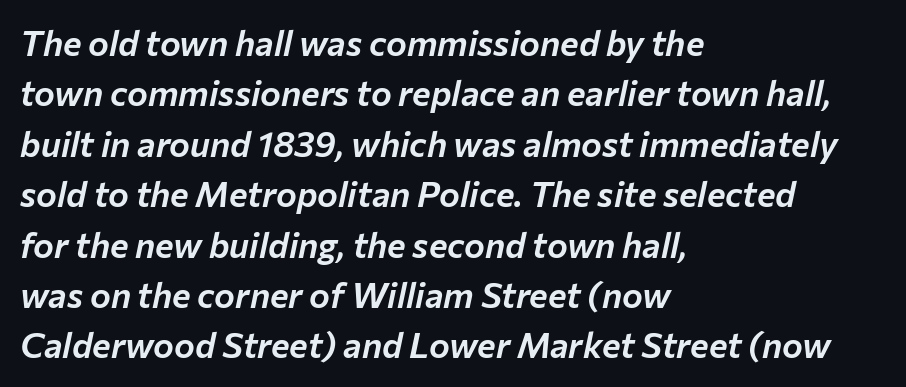
Looks like regular typesetting: each glyph gets only the width it needs. This rendering features lettering with no underline. Does extra space separate the letters? No, they use regular spacing. This sample keeps an unexceptional amount of space between lines. The font's italic variant was chosen for this text.
